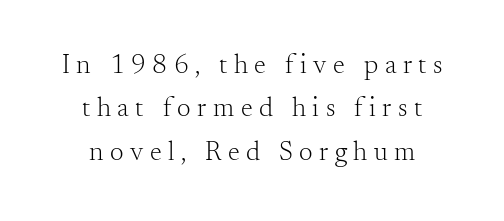
Q: Is the text bold? A: No.
Q: Is the text italic (slanted)? A: No, it is upright.
Q: Is the text underlined? A: No.
Q: Is the spacing between letters normal or unusually wide? A: Unusually wide.
Q: Is the spacing between lines tight, normal or loose? A: Normal.
